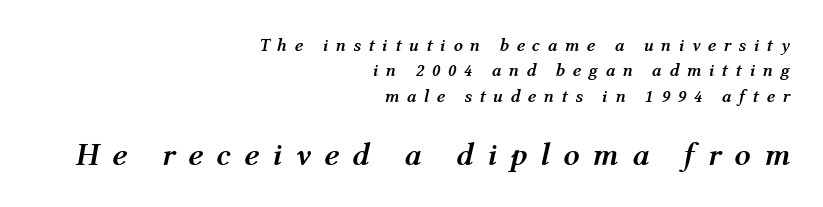
The image shows 32 px semibold type, italic (leaning right); set right-aligned, normal line spacing (1.41x), unusually wide letter spacing (+0.41 em), not underlined; the second (bottom) block is 1.78x larger; medium stroke contrast and a medium x-height.
